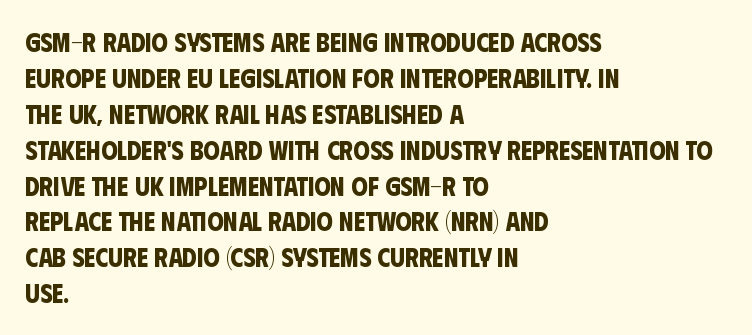
Q: Is the text bold? A: Yes.
Q: Is the text underlined? A: No.
Q: How is the paragraph aligned? A: Left-aligned.
Q: Is the spacing between letters normal or unusually wide? A: Normal.
Q: Is the spacing between lines tight, normal or loose? A: Normal.
